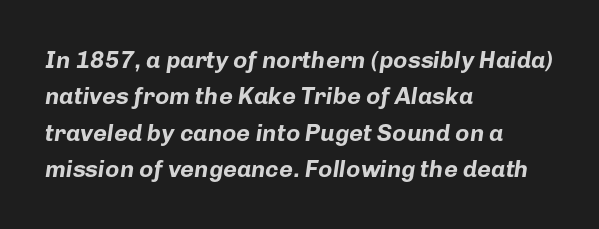
Q: Is the text bold? A: Yes.
Q: Is the text italic (slanted)? A: Yes, it leans right by about 8 degrees.
Q: Is the text underlined? A: No.
Q: How is the paragraph aligned? A: Left-aligned.
Q: Is the spacing between letters normal or unusually wide? A: Normal.
Q: Is the spacing between lines tight, normal or loose? A: Normal.
